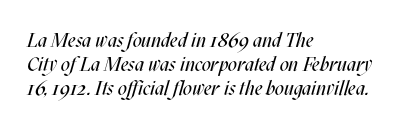
No word sits above an underline. The gaps between neighbouring characters are ordinary and unremarkable. Which margin do the lines hug? The left one — the right edge is uneven. Stems and bowls with no extra thickness — not bold. Yep, that's italic — everything's leaning.
